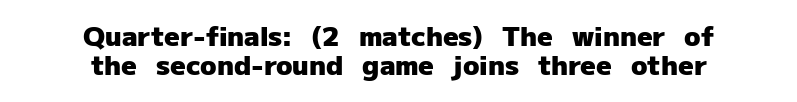
The image shows 27 px bold type, upright; set centered, tight line spacing (1.08x), normal letter spacing, not underlined.
